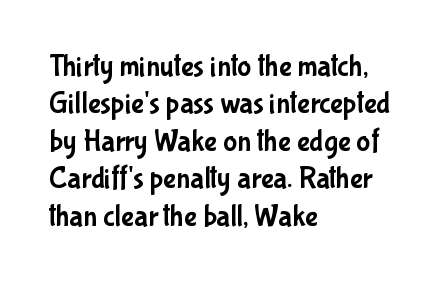
{"serif": "no", "italic": "no", "width": "condensed", "stroke_contrast": "low", "x_height": "medium", "monospaced": "no", "underline": "no", "align": "left", "line_spacing": "normal", "line_spacing_ratio": 1.25, "letter_spacing": "normal", "letter_spacing_em": 0.0, "glyph_px": 30}
